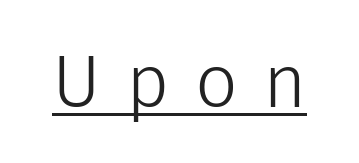
Q: Is the text bold? A: No.
Q: Is the text italic (slanted)? A: No, it is upright.
Q: Is the typeface a serif or a sans-serif typeface? A: Sans-serif.
Q: Is the text underlined? A: Yes.
Q: Is the spacing between letters normal or unusually wide? A: Unusually wide.
Q: Width (condensed, normal, or wide)? A: Normal.
Q: Stroke contrast? A: Low.
Q: x-height? A: Medium.
Q: Monospaced? A: No.
